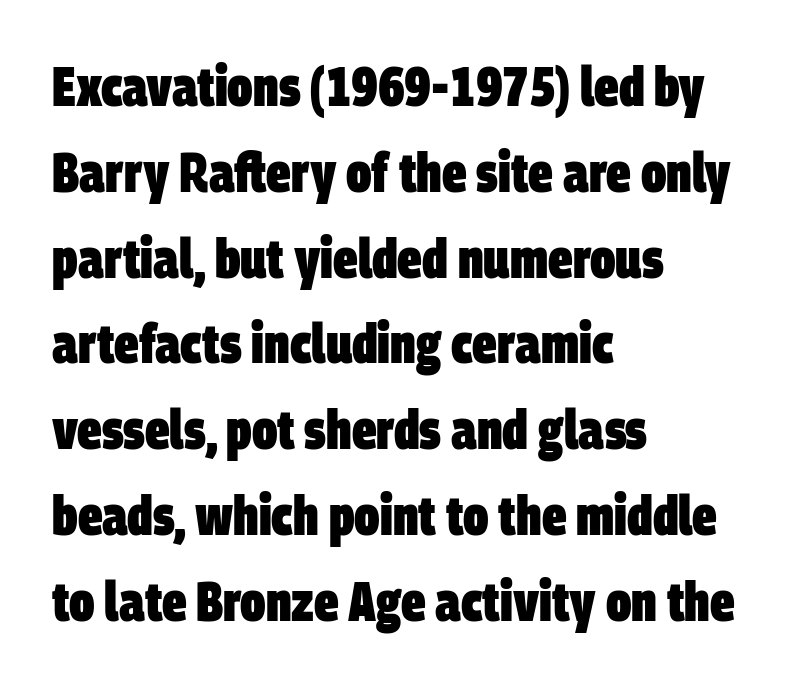
{"serif": "no", "bold": "yes", "weight": "heavy", "width": "condensed", "stroke_contrast": "low", "x_height": "large", "monospaced": "no", "underline": "no", "align": "left", "line_spacing": "normal", "line_spacing_ratio": 1.56, "letter_spacing": "normal", "letter_spacing_em": 0.0, "glyph_px": 55}
